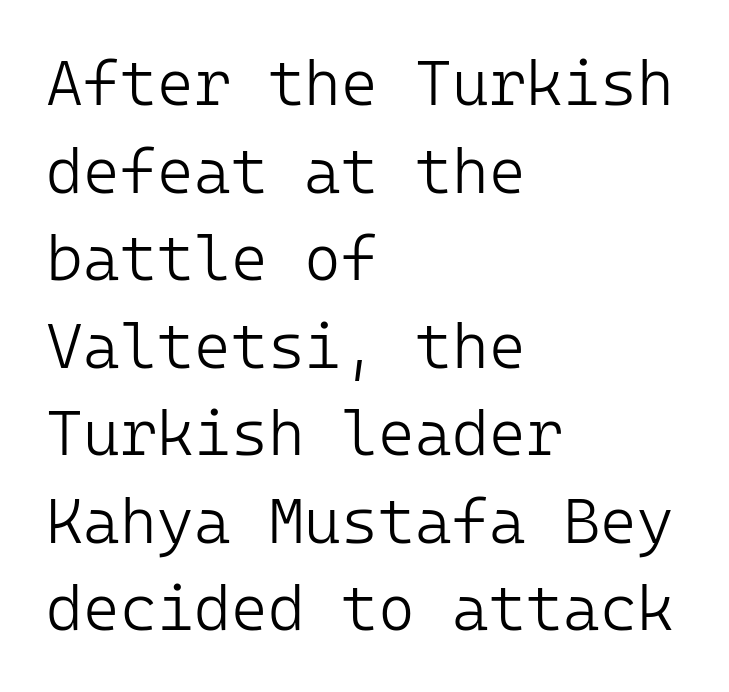
How are the letters spaced? Ordinarily, with no added tracking. Compared with a centered layout, this one pins lines to the left instead. The zone under the glyphs is completely vacant. Reading down the column, the eye jumps a familiar distance to each next line.
